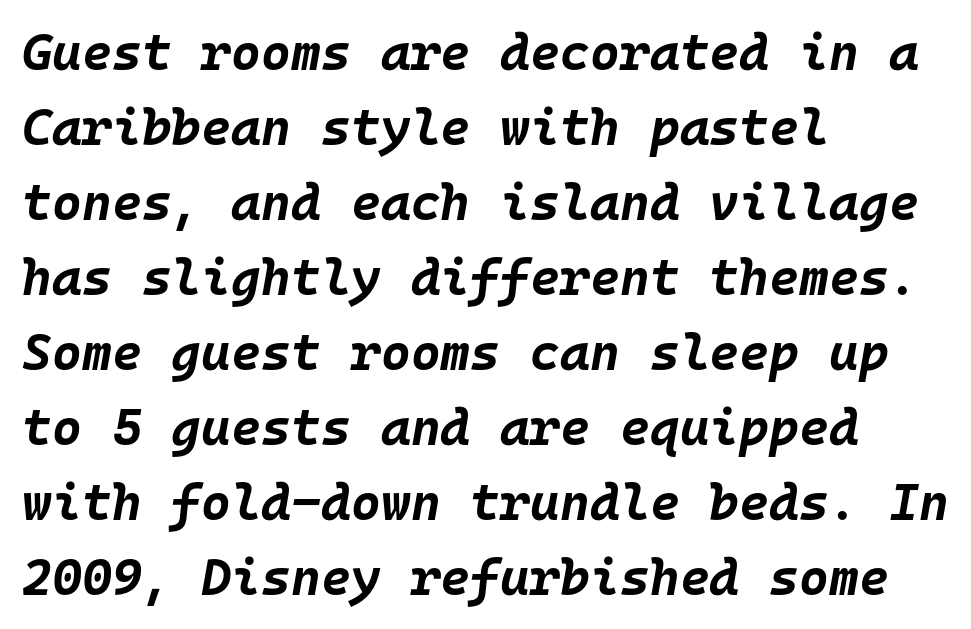
The image shows 51 px bold type, italic (leaning right), monospaced; set left-aligned, normal line spacing (1.47x), normal letter spacing, not underlined; low stroke contrast and a large x-height.
